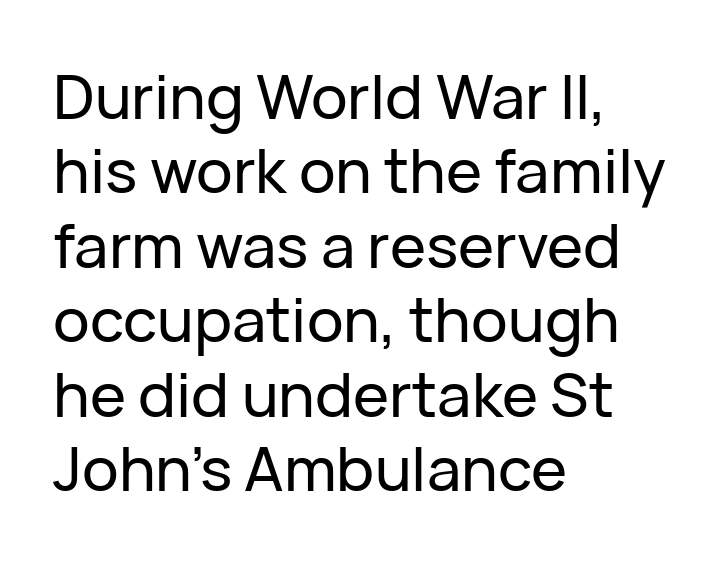
Q: Is the text italic (slanted)? A: No, it is upright.
Q: Is the typeface a serif or a sans-serif typeface? A: Sans-serif.
Q: Is the text underlined? A: No.
Q: How is the paragraph aligned? A: Left-aligned.
Q: Is the spacing between letters normal or unusually wide? A: Normal.
Q: Width (condensed, normal, or wide)? A: Normal.
Q: Stroke contrast? A: Low.
Q: x-height? A: Medium.
Q: Monospaced? A: No.
